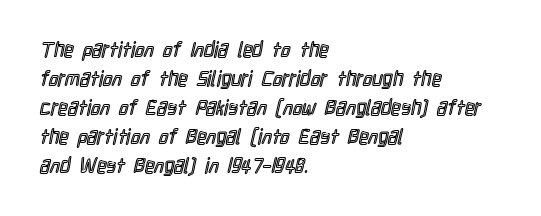
Q: Is the text italic (slanted)? A: Yes.
Q: Is the text underlined? A: No.
Q: How is the paragraph aligned? A: Left-aligned.
Q: Is the spacing between letters normal or unusually wide? A: Normal.
Q: Is the spacing between lines tight, normal or loose? A: Normal.
